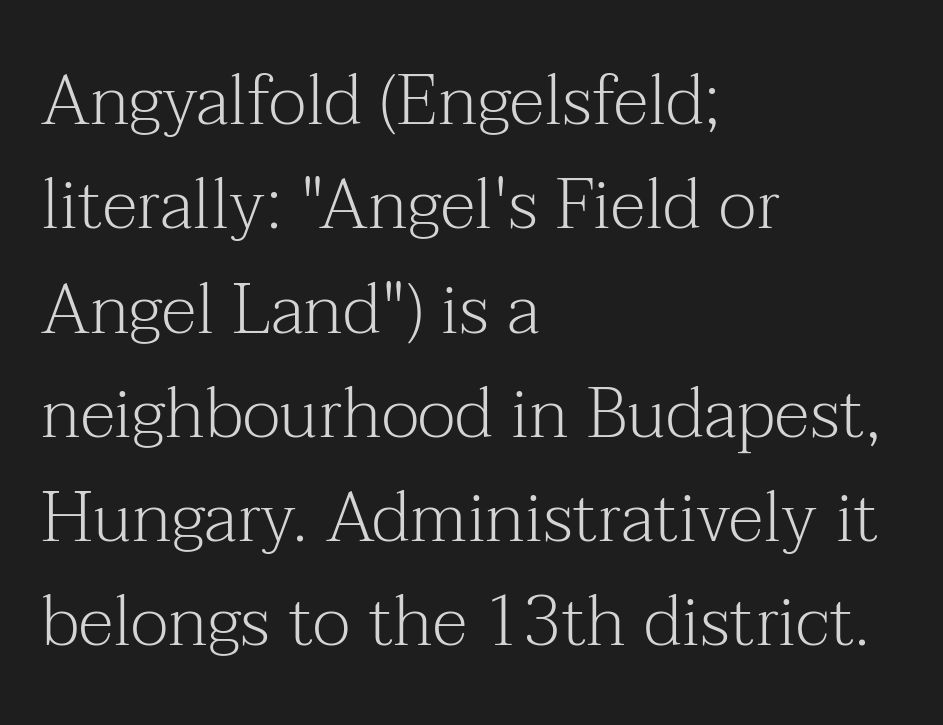
Q: Is the text bold? A: No.
Q: Is the text italic (slanted)? A: No, it is upright.
Q: Is the typeface a serif or a sans-serif typeface? A: Serif.
Q: Is the text underlined? A: No.
Q: How is the paragraph aligned? A: Left-aligned.
Q: Is the spacing between letters normal or unusually wide? A: Normal.
Q: Is the spacing between lines tight, normal or loose? A: Normal.
Q: Width (condensed, normal, or wide)? A: Normal.
Q: Stroke contrast? A: Medium.
Q: x-height? A: Medium.
Q: Monospaced? A: No.
